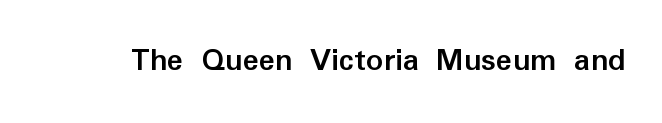
The image shows 34 px semibold sans-serif type, upright; set normal letter spacing, not underlined; low stroke contrast and a medium x-height.
